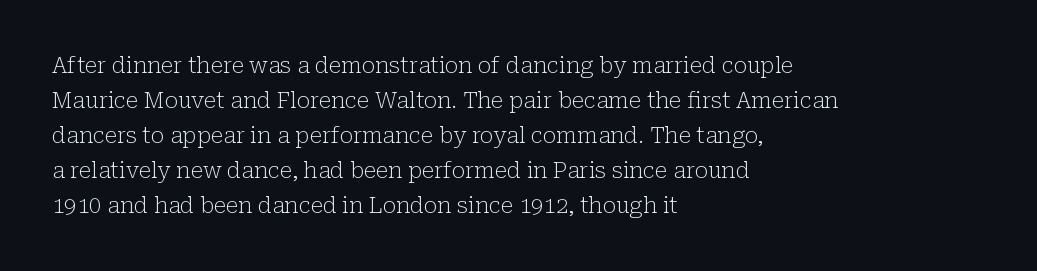
The image shows 22 px text type, upright; set left-aligned, normal line spacing (1.59x), normal letter spacing, not underlined.
